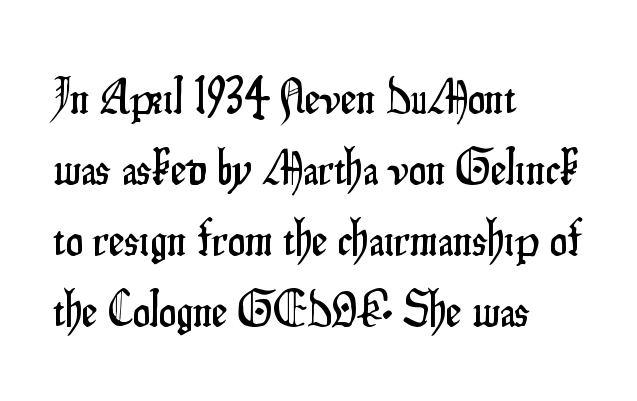
{"serif": "no", "italic": "no", "width": "condensed", "stroke_contrast": "low", "x_height": "small", "monospaced": "no", "underline": "no", "align": "left", "line_spacing": "normal", "line_spacing_ratio": 1.45, "letter_spacing": "normal", "letter_spacing_em": 0.0, "glyph_px": 49}
